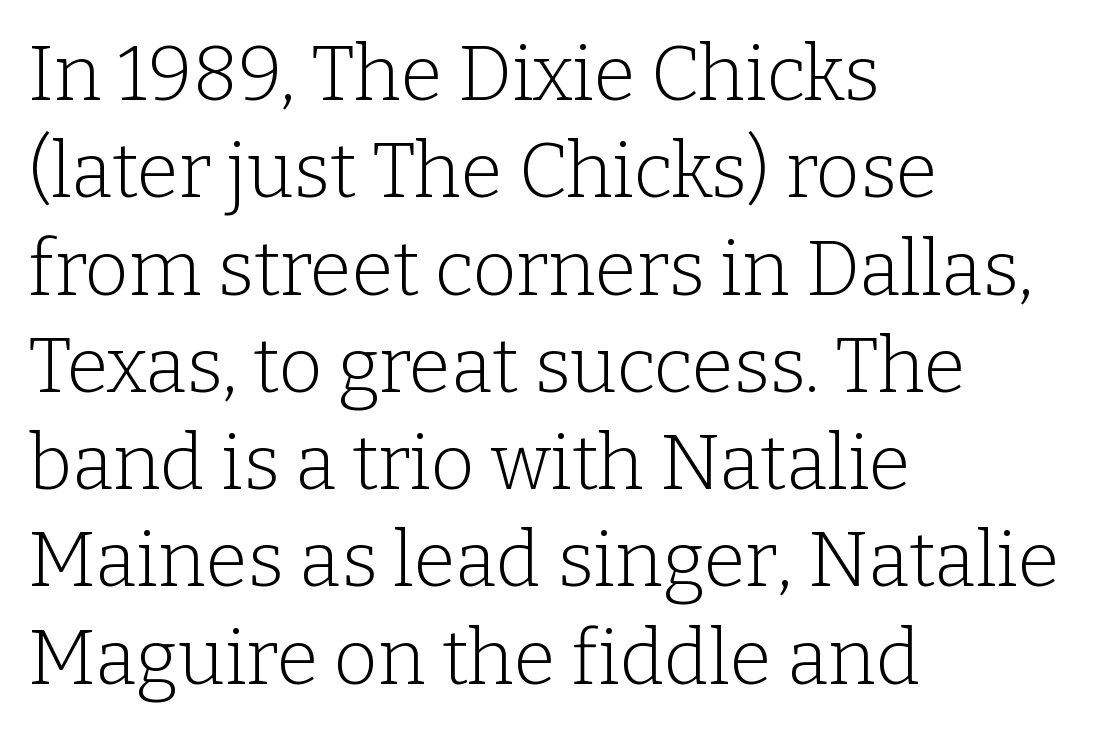
The image shows 76 px light serif type, upright; set left-aligned, normal line spacing (1.28x), normal letter spacing, not underlined; low stroke contrast and a medium x-height.
